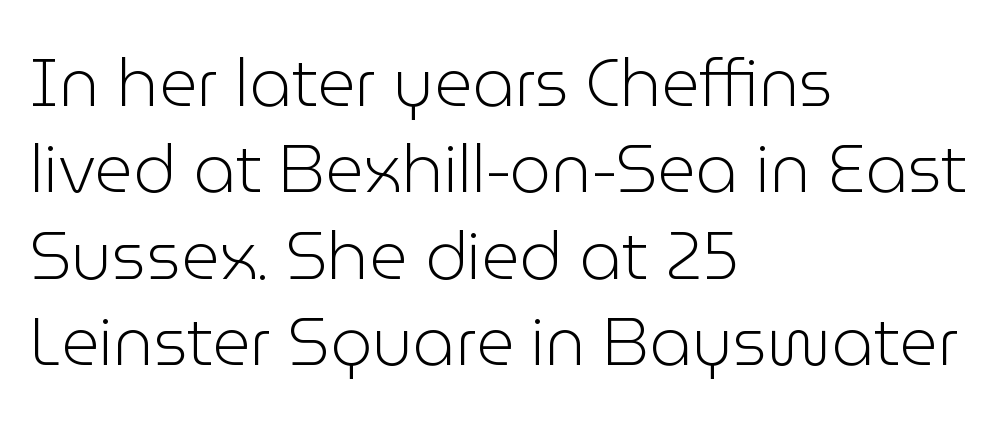
You can tell it's not italic because the verticals are truly vertical. A light-to-regular cut is what we see here. This rendering employs a face without finishing strokes, i.e., a sans-serif. The rendering anchors every line to the left-hand side.
